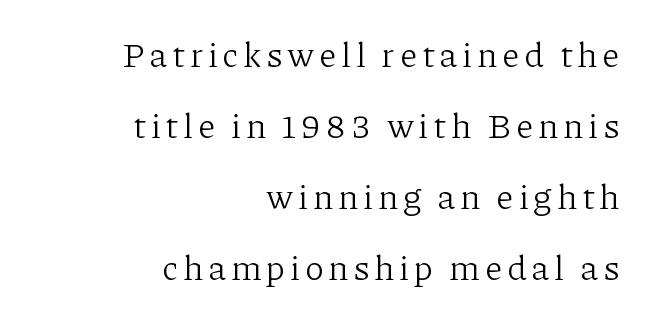
Q: Is the text bold? A: No.
Q: Is the text italic (slanted)? A: No, it is upright.
Q: Is the typeface a serif or a sans-serif typeface? A: Serif.
Q: Is the text underlined? A: No.
Q: How is the paragraph aligned? A: Right-aligned.
Q: Is the spacing between lines tight, normal or loose? A: Loose.
Q: Width (condensed, normal, or wide)? A: Normal.
Q: Stroke contrast? A: Low.
Q: x-height? A: Medium.
Q: Monospaced? A: No.
